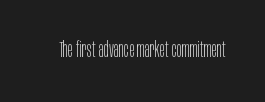
Q: Is the text bold? A: No.
Q: Is the text italic (slanted)? A: No, it is upright.
Q: Is the text underlined? A: No.
Q: Is the spacing between letters normal or unusually wide? A: Normal.
